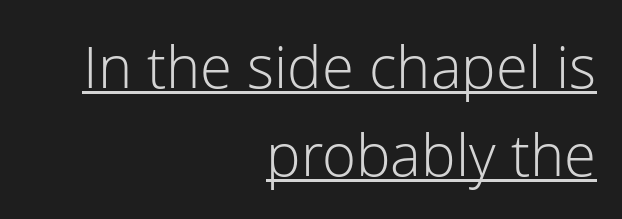
Q: Is the text bold? A: No.
Q: Is the text italic (slanted)? A: No, it is upright.
Q: Is the typeface a serif or a sans-serif typeface? A: Sans-serif.
Q: Is the text underlined? A: Yes.
Q: How is the paragraph aligned? A: Right-aligned.
Q: Is the spacing between letters normal or unusually wide? A: Normal.
Q: Is the spacing between lines tight, normal or loose? A: Normal.
Q: Width (condensed, normal, or wide)? A: Normal.
Q: Stroke contrast? A: Low.
Q: x-height? A: Medium.
Q: Monospaced? A: No.
